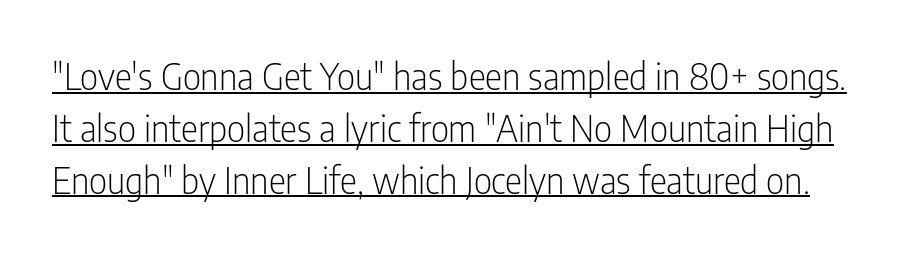
The sample's only ornament is a line tracing under the words. This reads as an unemphasized weight, regular at the heaviest. Character widths vary here, with narrow letters taking less room than wide ones. Vertical strokes here are truly vertical. These lines are composed in type without serifs.
